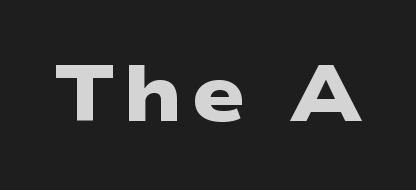
Nobody drew a line under any word here. Summary of weight: heavy, a full bold. Here the designer chose a conventional face with non-uniform glyph widths. Nope, no serifs anywhere on these letters.
